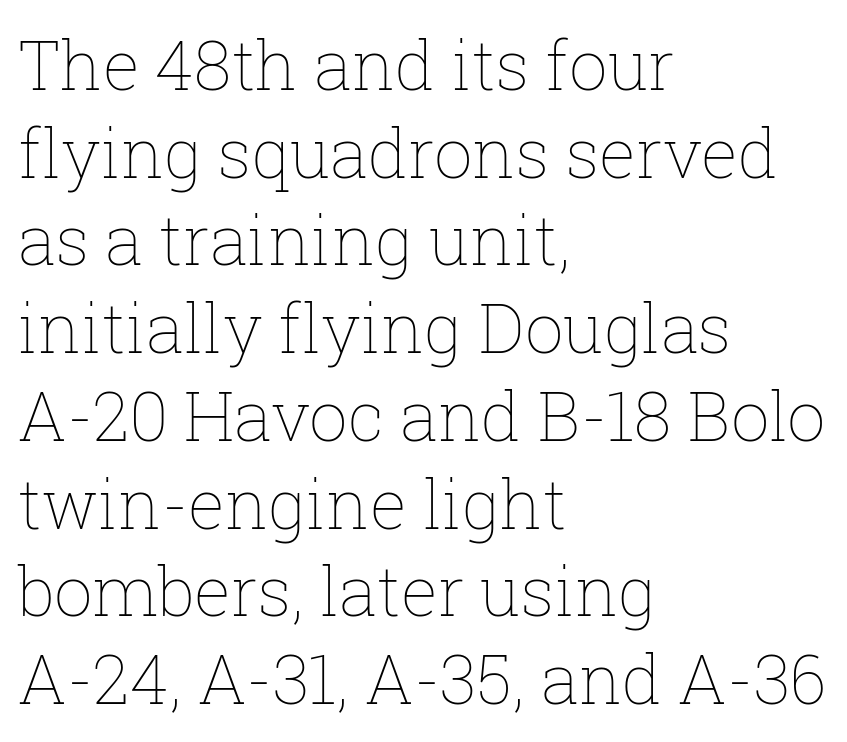
The image shows 68 px thin type, upright; set left-aligned, normal line spacing (1.29x), normal letter spacing, not underlined; low stroke contrast and a medium x-height.
